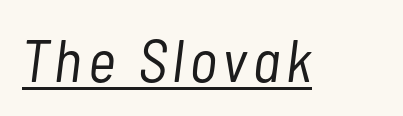
The image shows 60 px light, condensed type, italic (leaning right); set underlined; low stroke contrast and a medium x-height.
